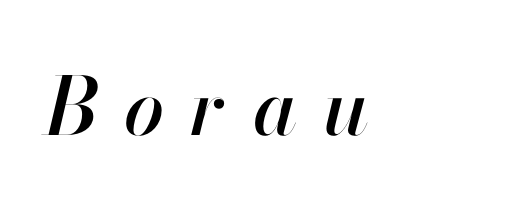
The typography opts for an oblique posture over an upright one. Is the letter spacing exaggerated? Yes — the characters are pushed far apart. You could not count columns in this text — the font is proportionally spaced. Check the space under the baseline: it is left empty.
